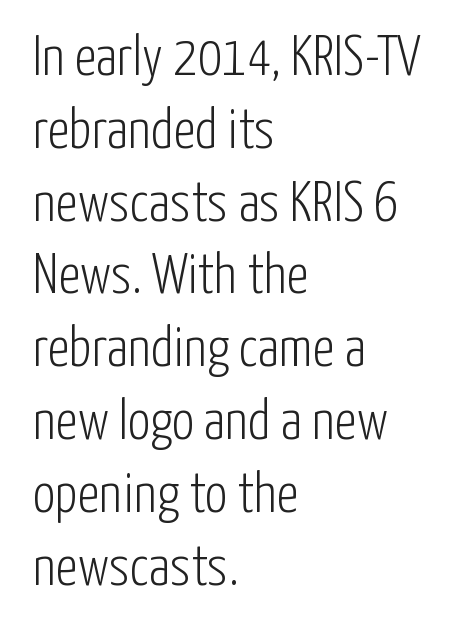
The image shows 56 px light, condensed sans-serif type, upright; set left-aligned, normal line spacing (1.3x), normal letter spacing, not underlined; low stroke contrast and a medium x-height.
